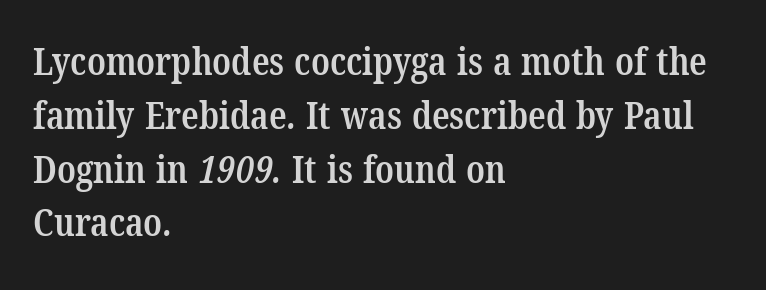
The image shows 39 px semibold, condensed serif type; set left-aligned, normal line spacing (1.38x), normal letter spacing, not underlined; low stroke contrast and a medium x-height.
